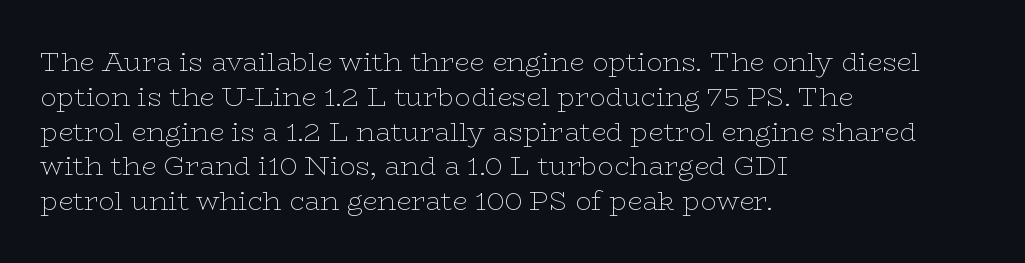
This sample keeps an unexceptional amount of space between lines. Characters remain perfectly vertical along every line. The gap between lines stays unmarked. Is this a heavy cut? Hardly; it is regular or lighter.
